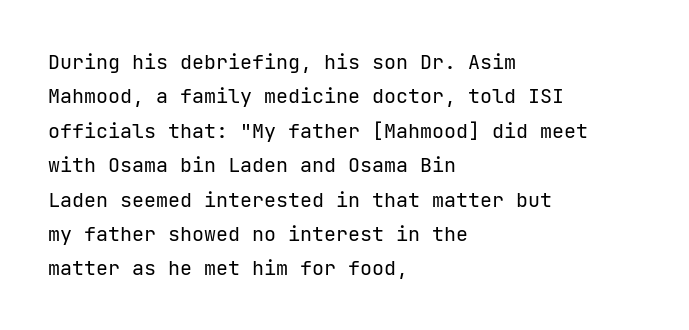
Q: Is the text bold? A: No.
Q: Is the text italic (slanted)? A: No, it is upright.
Q: Is the text underlined? A: No.
Q: How is the paragraph aligned? A: Left-aligned.
Q: Is the spacing between letters normal or unusually wide? A: Normal.
